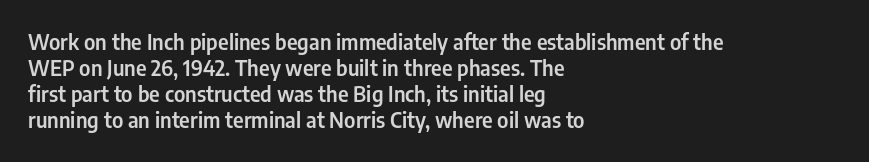
The image shows 21 px text type, upright; set left-aligned, line spacing 1.24x, normal letter spacing, not underlined.
